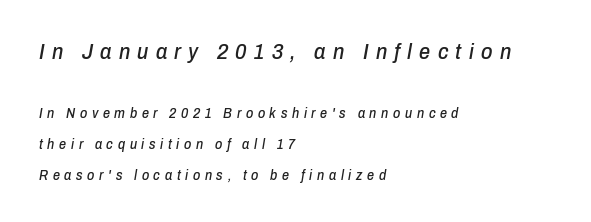
Q: Is the text italic (slanted)? A: Yes, it leans right by about 10 degrees.
Q: Is the text underlined? A: No.
Q: How is the paragraph aligned? A: Left-aligned.
Q: Is the spacing between letters normal or unusually wide? A: Unusually wide.
Q: Is the spacing between lines tight, normal or loose? A: Loose.
Q: Which block of text is set in a larger size, the first (top) or the second (bottom)? A: The first (top) one.
